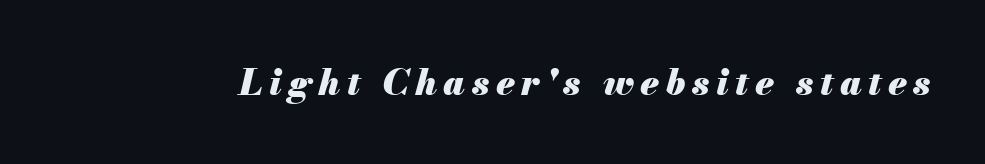
The strip under each line holds only bare page. The passage shown is typed in a proportional face where columns would drift. When letters slant like this, we call the style italic. Students, this is bold: see how much ink each stroke carries.
